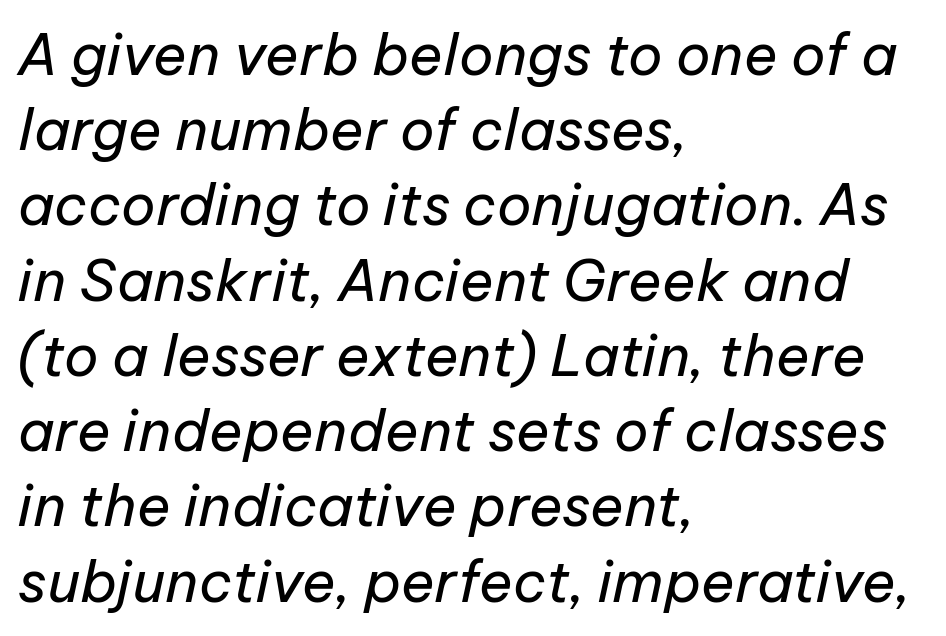
The image shows 57 px regular-weight type, italic (leaning right); set left-aligned, normal line spacing (1.32x), normal letter spacing, not underlined; low stroke contrast and a medium x-height.
